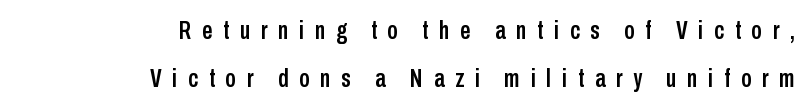
The baseline area is clear. This sample is right-justified, so line beginnings fall wherever the words allow. Posture: upright roman. Glyph-to-glyph distance is far greater than everyday printed text.
